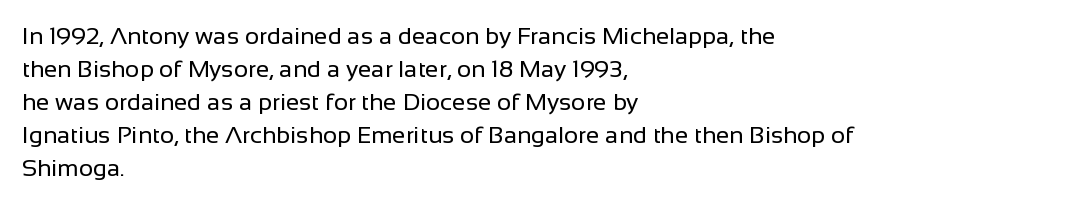
The image shows 24 px text type, upright; set left-aligned, normal line spacing (1.37x), normal letter spacing, not underlined.
